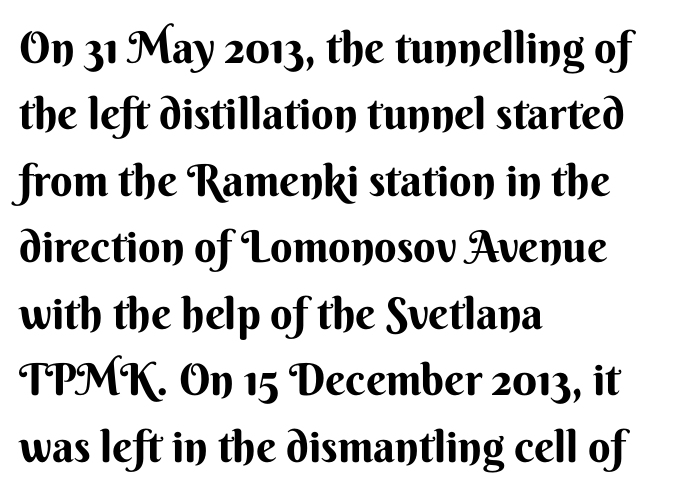
Letterform terminals end flat and unadorned throughout the passage. Reading down the column, the eye jumps a familiar distance to each next line. Weight: bold. The rendering uses natural spacing where letterforms have individual widths. When letters stand straight like this, we call the style roman or upright.
